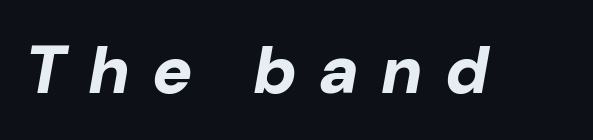
{"italic": "yes", "lean": "right", "slant_degrees": 10, "bold": "yes", "weight": "bold", "width": "normal", "stroke_contrast": "low", "x_height": "medium", "monospaced": "no", "underline": "no", "letter_spacing": "wide", "letter_spacing_em": 0.36, "glyph_px": 67}
